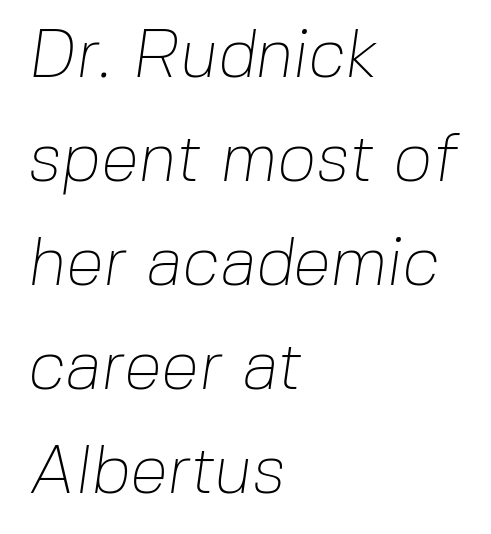
Q: Is the text bold? A: No.
Q: Is the typeface a serif or a sans-serif typeface? A: Sans-serif.
Q: Is the text underlined? A: No.
Q: How is the paragraph aligned? A: Left-aligned.
Q: Is the spacing between letters normal or unusually wide? A: Normal.
Q: Is the spacing between lines tight, normal or loose? A: Normal.
Q: Width (condensed, normal, or wide)? A: Normal.
Q: Stroke contrast? A: Low.
Q: x-height? A: Medium.
Q: Monospaced? A: No.
